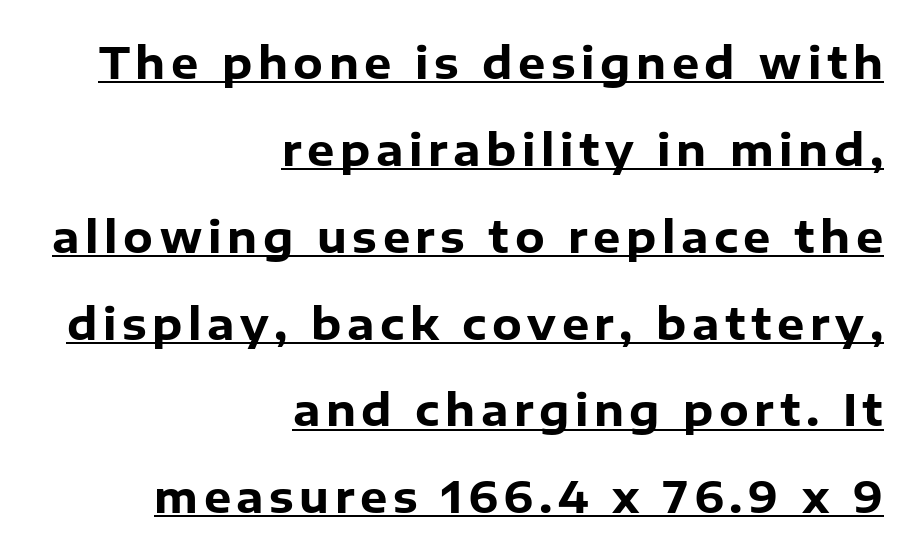
Line endings align vertically; line beginnings do not. Set as a true bold cut, around the 700 mark. A great deal of white space separates one row of letters from the next. The rendering uses natural spacing where letterforms have individual widths. The face used here appears with an underline applied.
